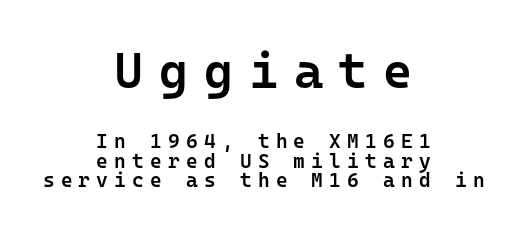
Q: Is the text bold? A: Semi-bold.
Q: Is the text italic (slanted)? A: No, it is upright.
Q: Is the typeface a serif or a sans-serif typeface? A: Sans-serif.
Q: Is the text underlined? A: No.
Q: How is the paragraph aligned? A: Centered.
Q: Is the spacing between letters normal or unusually wide? A: Unusually wide.
Q: Is the spacing between lines tight, normal or loose? A: Tight.
Q: Which block of text is set in a larger size, the first (top) or the second (bottom)? A: The first (top) one.
Q: Width (condensed, normal, or wide)? A: Normal.
Q: Stroke contrast? A: Low.
Q: x-height? A: Medium.
Q: Monospaced? A: Yes.
